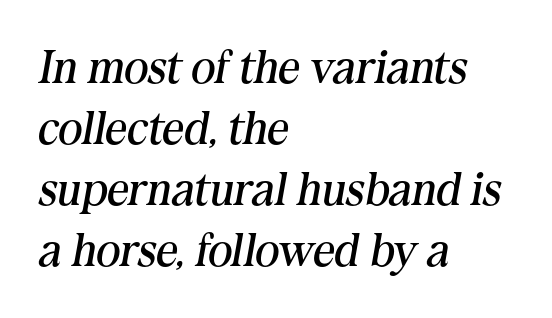
Underline: absent. A typesetter would mark this as italic. Do the characters align in a grid? No, the font is proportional. This sample uses plain, unmodified letter spacing.
